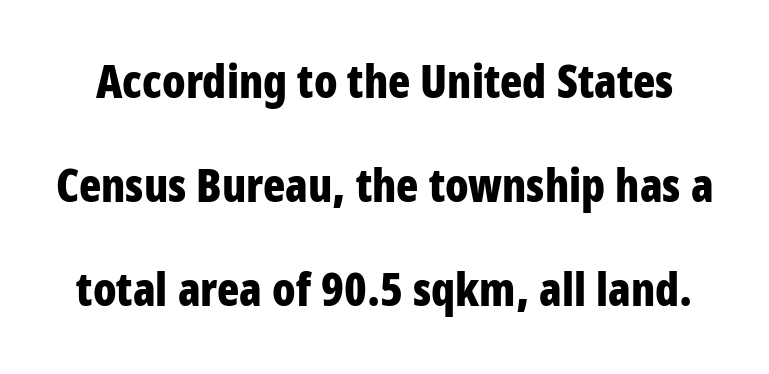
{"serif": "no", "italic": "no", "bold": "yes", "weight": "bold", "width": "condensed", "stroke_contrast": "low", "x_height": "large", "monospaced": "no", "underline": "no", "line_spacing": "loose", "line_spacing_ratio": 2.26, "letter_spacing": "normal", "letter_spacing_em": 0.0, "glyph_px": 46}
